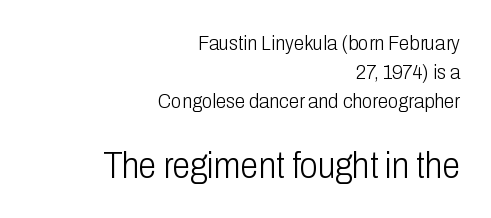
{"serif": "no", "italic": "no", "bold": "no", "weight": "light", "width": "condensed", "stroke_contrast": "low", "x_height": "medium", "monospaced": "no", "underline": "no", "align": "right", "line_spacing": "normal", "line_spacing_ratio": 1.37, "letter_spacing": "normal", "letter_spacing_em": 0.0, "larger_block": "second", "size_ratio": 1.71, "glyph_px": 36}
